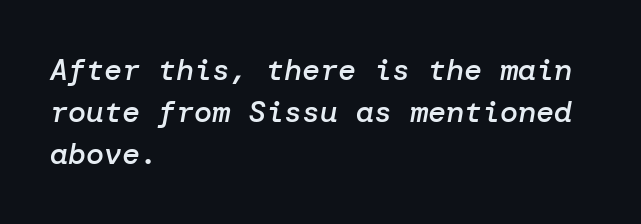
The compositor pushed each line to the left boundary. Its strokes are somewhat broadened, the hallmark of semibold type. A typesetter would call this leading conventional body-copy spacing. Between one letter and the next there's only the usual sliver of space. The rendering applies a slant to the glyphs.
